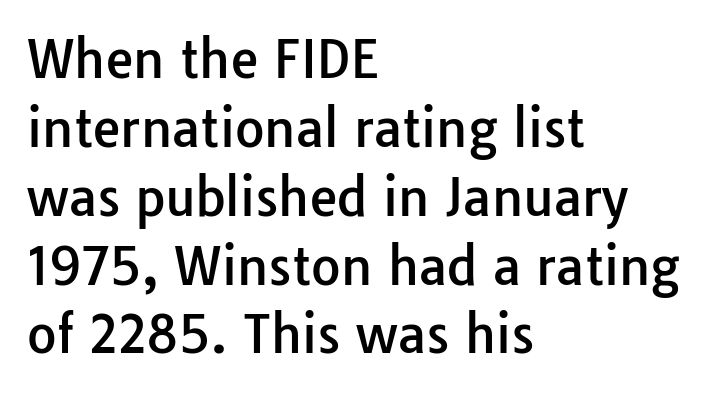
{"serif": "no", "italic": "no", "width": "normal", "stroke_contrast": "low", "x_height": "medium", "monospaced": "no", "underline": "no", "align": "left", "line_spacing": "normal", "line_spacing_ratio": 1.35, "letter_spacing": "normal", "letter_spacing_em": 0.0, "glyph_px": 51}
